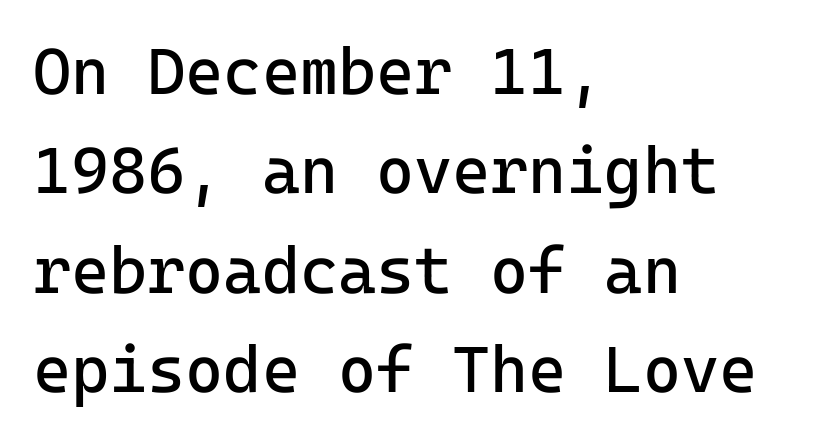
The image shows 65 px regular-weight sans-serif type, upright, monospaced; set left-aligned, normal line spacing (1.53x), normal letter spacing, not underlined; low stroke contrast and a medium x-height.
